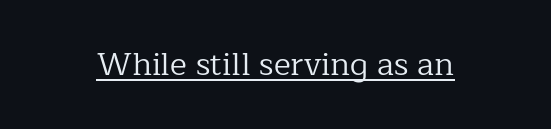
Does the lettering tilt? It doesn't — this is upright. Spacing between characters is what you'd get straight out of the box. The typeface has the unassuming heft of standard copy or less. Look at the bottom of the vertical strokes: they flare into serifs here. Do the characters align in a grid? No, the font is proportional.
